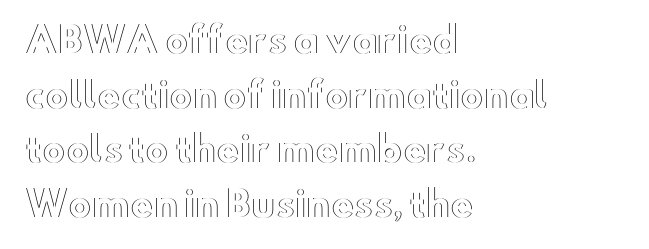
{"italic": "no", "width": "wide", "x_height": "small", "monospaced": "no", "underline": "no", "align": "left", "line_spacing": "normal", "line_spacing_ratio": 1.56, "letter_spacing": "normal", "letter_spacing_em": 0.0, "glyph_px": 35}
